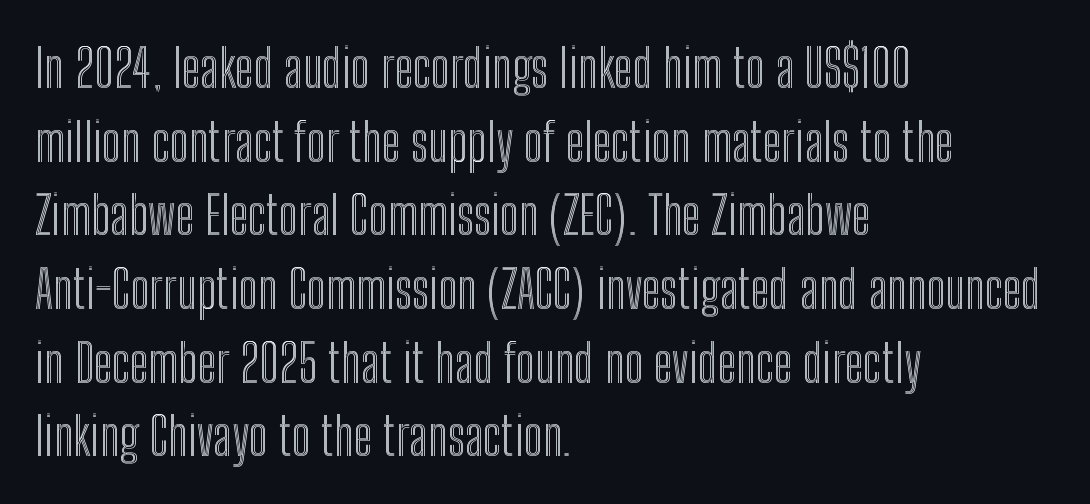
Q: Is the text italic (slanted)? A: No, it is upright.
Q: Is the text underlined? A: No.
Q: How is the paragraph aligned? A: Left-aligned.
Q: Is the spacing between letters normal or unusually wide? A: Normal.
Q: Is the spacing between lines tight, normal or loose? A: Normal.
Q: Width (condensed, normal, or wide)? A: Condensed.
Q: x-height? A: Medium.
Q: Monospaced? A: No.
